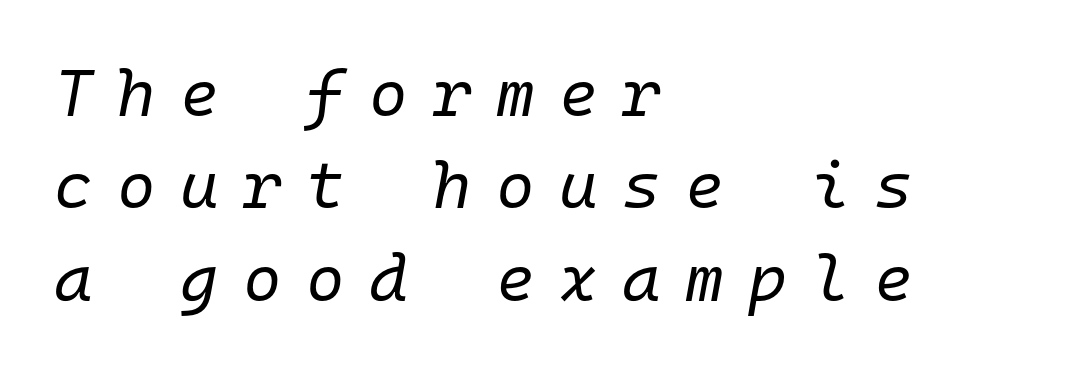
Q: Is the text bold? A: No.
Q: Is the text italic (slanted)? A: Yes, it leans right by about 10 degrees.
Q: Is the text underlined? A: No.
Q: How is the paragraph aligned? A: Left-aligned.
Q: Is the spacing between letters normal or unusually wide? A: Unusually wide.
Q: Is the spacing between lines tight, normal or loose? A: Normal.
Q: Width (condensed, normal, or wide)? A: Normal.
Q: Stroke contrast? A: Low.
Q: x-height? A: Medium.
Q: Monospaced? A: Yes.
